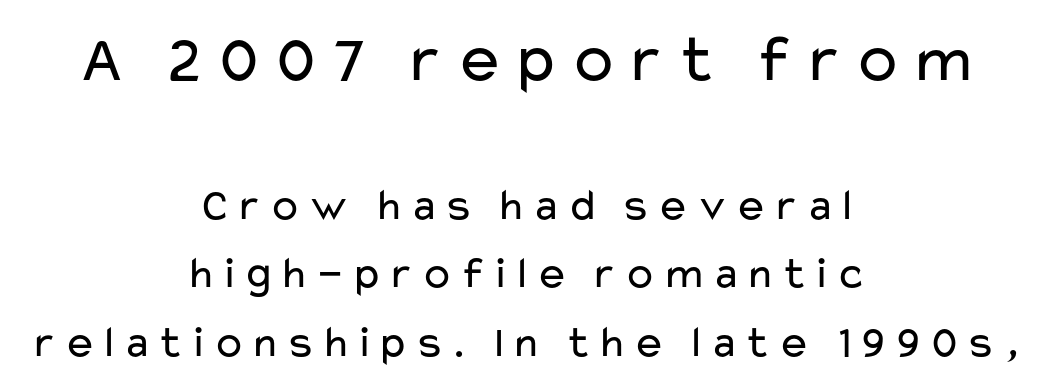
Each stroke keeps to a modest, everyday thickness or less. Unlike a traditional serif, this face leaves its strokes unadorned. Large over small — that's the arrangement of the two blocks here. Has an underline been added? It has not.
